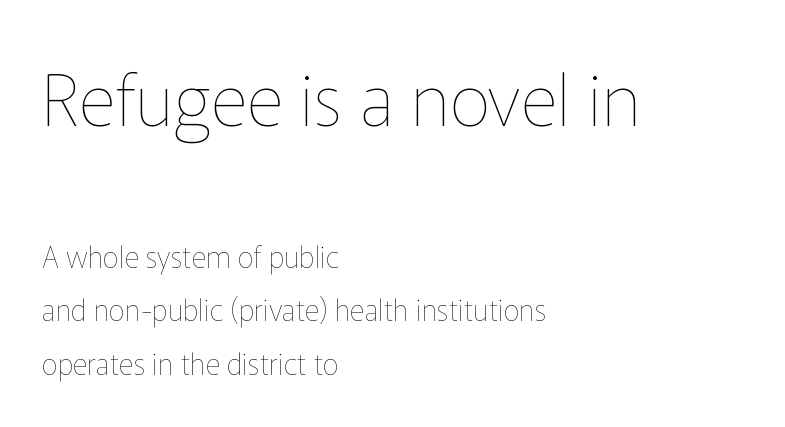
Nothing unusual about the tracking: characters are spaced as the font intends. You can tell it's not italic because the verticals are truly vertical. Large over small — that's the arrangement of the two blocks here. Horizontal alignment here is leftward, the default for most running prose. The foot of each line stays bare and open.
